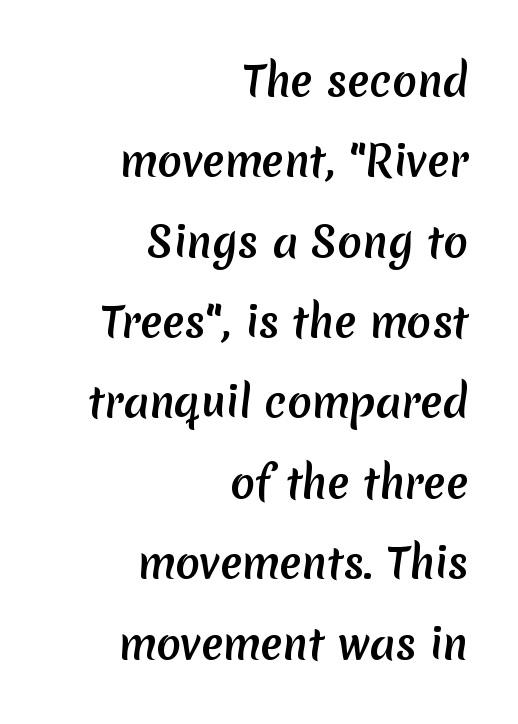
The image shows 41 px semibold sans-serif type; set right-aligned, loose line spacing (1.96x), normal letter spacing, not underlined; low stroke contrast and a medium x-height.
